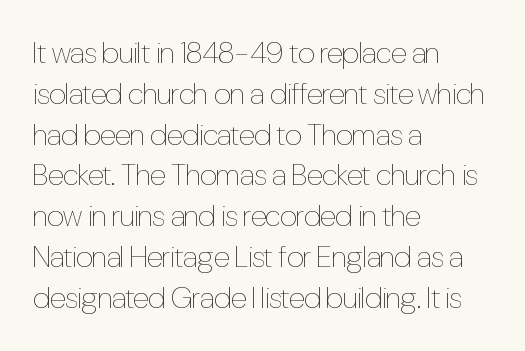
{"italic": "no", "bold": "no", "weight": "thin", "width": "condensed", "stroke_contrast": "low", "x_height": "medium", "monospaced": "no", "underline": "no", "align": "left", "line_spacing": "normal", "line_spacing_ratio": 1.36, "letter_spacing": "normal", "letter_spacing_em": 0.0, "glyph_px": 30}
